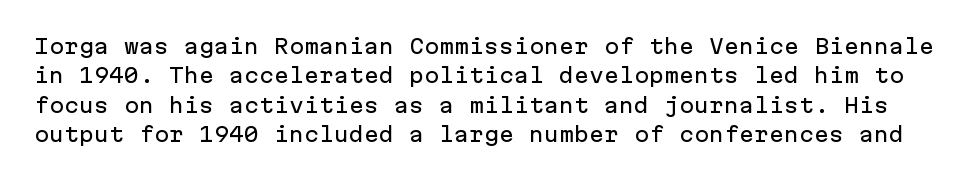
The image shows 20 px text type, upright; set normal line spacing (1.47x), normal letter spacing, not underlined.
